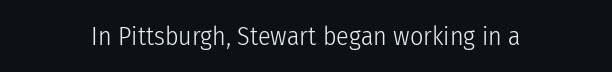
{"italic": "no", "bold": "no", "underline": "no", "letter_spacing": "normal", "letter_spacing_em": 0.0, "glyph_px": 26}
